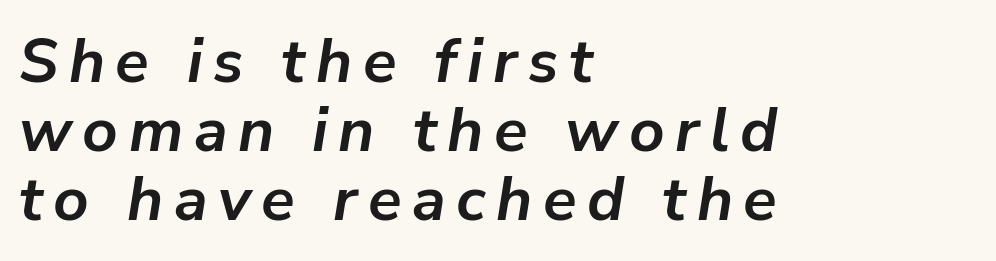
Q: Is the text bold? A: Yes.
Q: Is the text italic (slanted)? A: Yes, it leans right by about 9 degrees.
Q: Is the text underlined? A: No.
Q: How is the paragraph aligned? A: Left-aligned.
Q: Is the spacing between lines tight, normal or loose? A: Tight.
Q: Width (condensed, normal, or wide)? A: Normal.
Q: Stroke contrast? A: Low.
Q: x-height? A: Medium.
Q: Monospaced? A: No.
